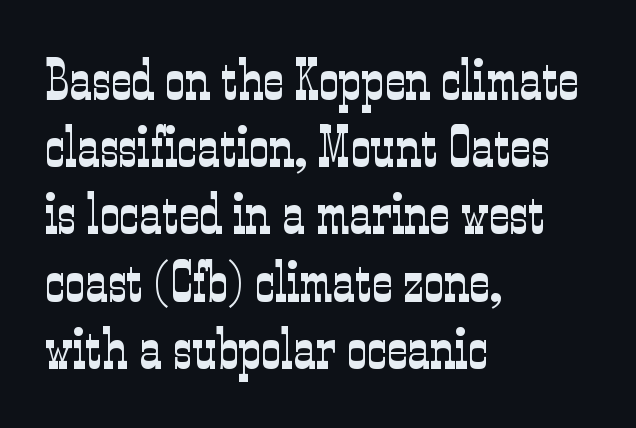
Q: Is the text bold? A: No.
Q: Is the text italic (slanted)? A: No, it is upright.
Q: Is the typeface a serif or a sans-serif typeface? A: Serif.
Q: Is the text underlined? A: No.
Q: How is the paragraph aligned? A: Left-aligned.
Q: Is the spacing between letters normal or unusually wide? A: Normal.
Q: Width (condensed, normal, or wide)? A: Condensed.
Q: Stroke contrast? A: Low.
Q: x-height? A: Medium.
Q: Monospaced? A: No.
